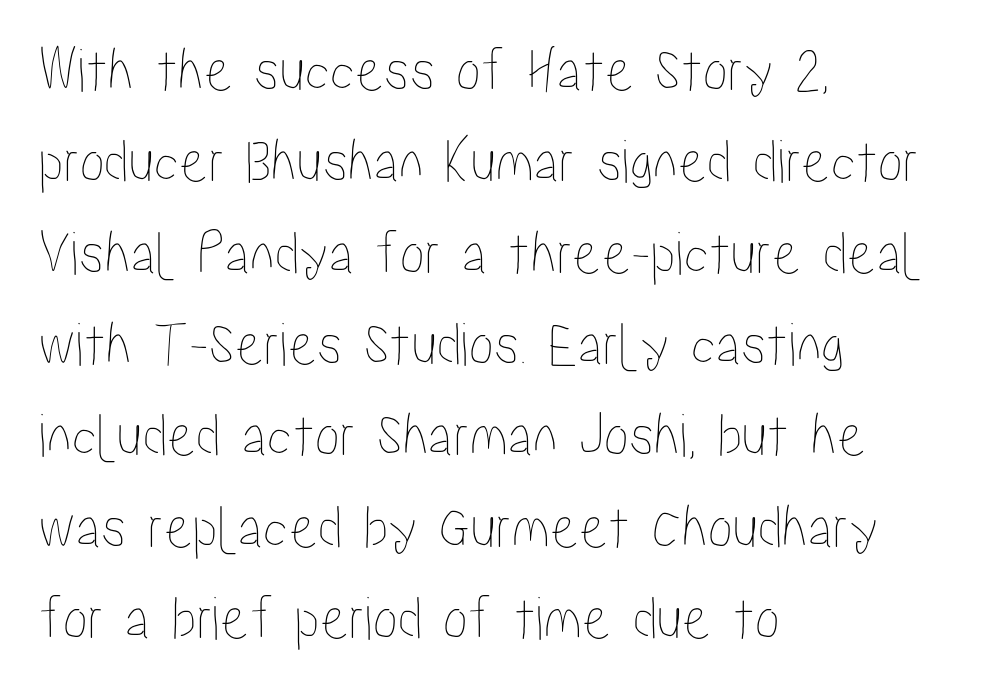
{"italic": "no", "width": "condensed", "stroke_contrast": "low", "x_height": "medium", "monospaced": "no", "underline": "no", "align": "left", "line_spacing": "normal", "line_spacing_ratio": 1.45, "letter_spacing": "normal", "letter_spacing_em": 0.0, "glyph_px": 63}
